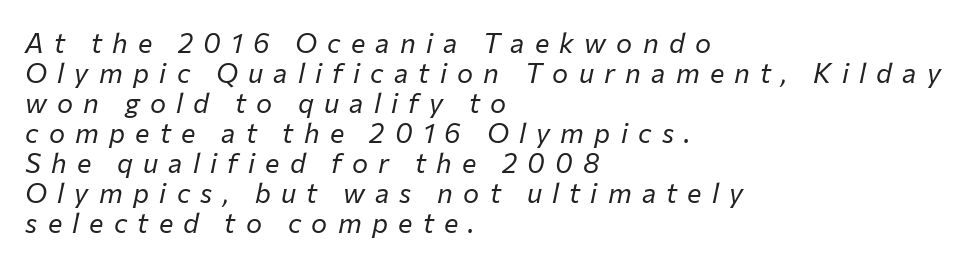
The image shows 27 px text type, italic (leaning right); set left-aligned, tight line spacing (1.11x), unusually wide letter spacing (+0.38 em), not underlined.
